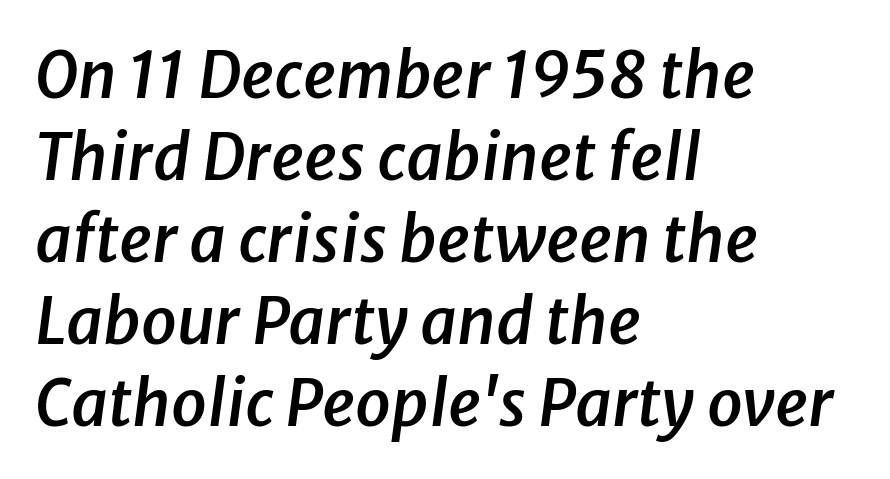
{"italic": "yes", "lean": "right", "slant_degrees": 8, "bold": "semi", "weight": "semibold", "width": "normal", "stroke_contrast": "low", "x_height": "medium", "monospaced": "no", "underline": "no", "align": "left", "line_spacing": "normal", "line_spacing_ratio": 1.28, "letter_spacing": "normal", "letter_spacing_em": 0.0, "glyph_px": 64}
